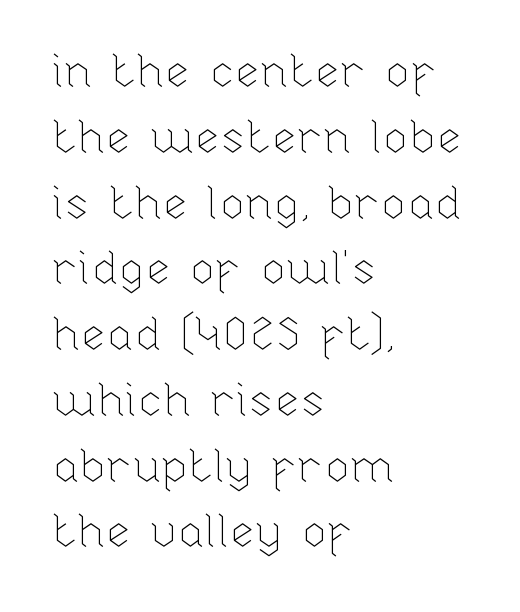
The image shows 46 px thin type, upright; set left-aligned, normal line spacing (1.43x), normal letter spacing, not underlined; low stroke contrast and a medium x-height.
